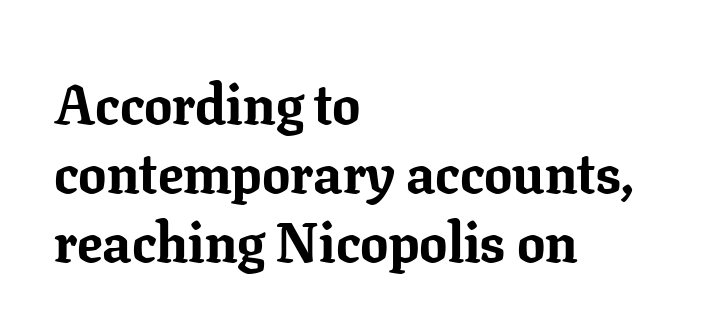
The image shows 56 px bold serif type, upright; set left-aligned, line spacing 1.23x, normal letter spacing, not underlined; low stroke contrast and a medium x-height.
